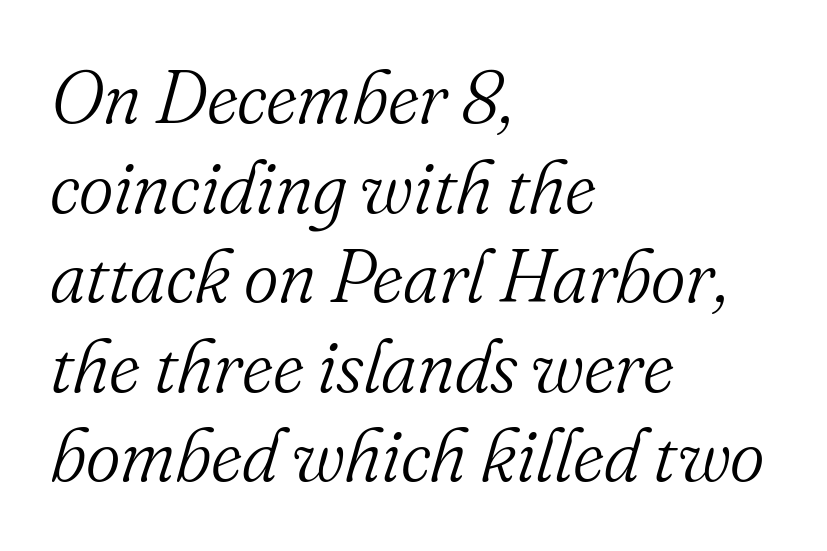
{"serif": "yes", "italic": "yes", "lean": "right", "slant_degrees": 16, "bold": "no", "weight": "light", "width": "normal", "stroke_contrast": "medium", "x_height": "small", "monospaced": "no", "underline": "no", "align": "left", "line_spacing_ratio": 1.21, "letter_spacing": "normal", "letter_spacing_em": 0.0, "glyph_px": 74}
